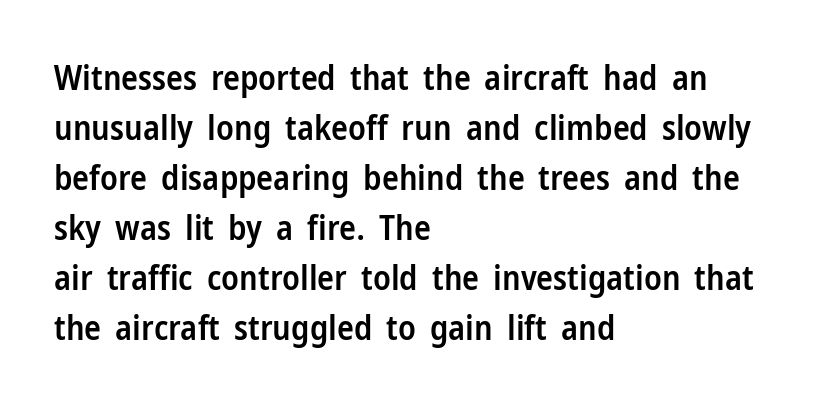
The image shows 35 px semibold, condensed sans-serif type, upright; set left-aligned, normal line spacing (1.43x), normal letter spacing, not underlined; low stroke contrast and a medium x-height.
